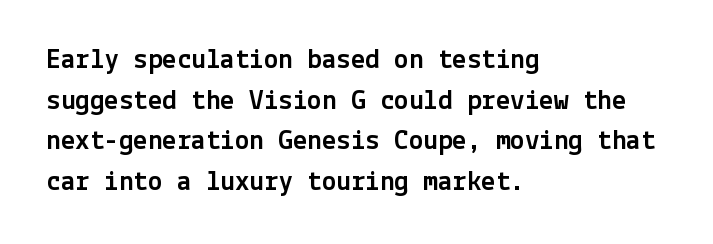
The image shows 29 px sans-serif type, upright; set left-aligned, normal line spacing (1.4x), normal letter spacing, not underlined; a medium x-height.
